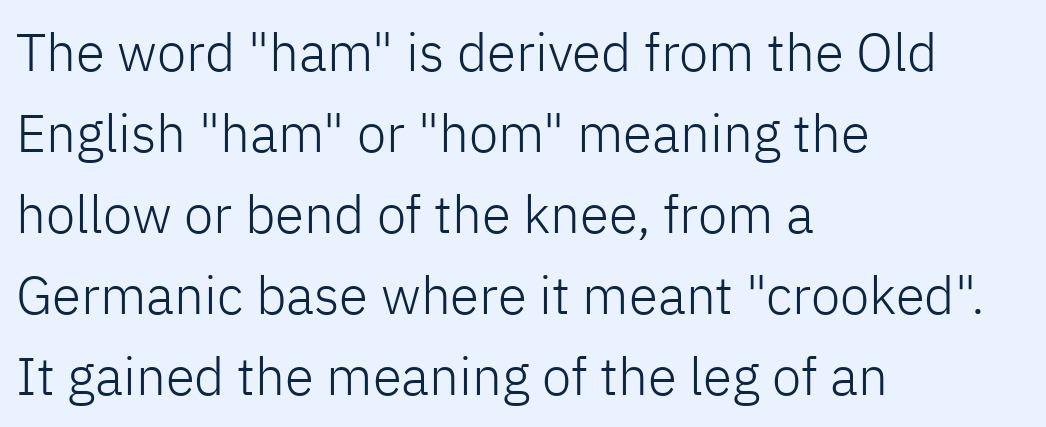
The image shows 53 px light sans-serif type, upright; set left-aligned, normal line spacing (1.53x), normal letter spacing, not underlined; low stroke contrast and a medium x-height.
